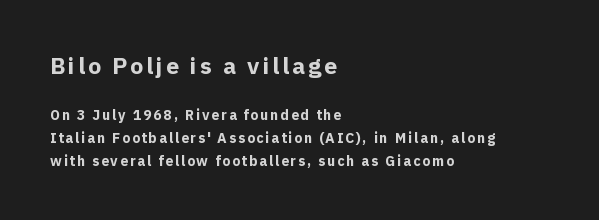
Q: Is the text bold? A: Yes.
Q: Is the text italic (slanted)? A: No, it is upright.
Q: Is the text underlined? A: No.
Q: How is the paragraph aligned? A: Left-aligned.
Q: Is the spacing between lines tight, normal or loose? A: Normal.
Q: Which block of text is set in a larger size, the first (top) or the second (bottom)? A: The first (top) one.
